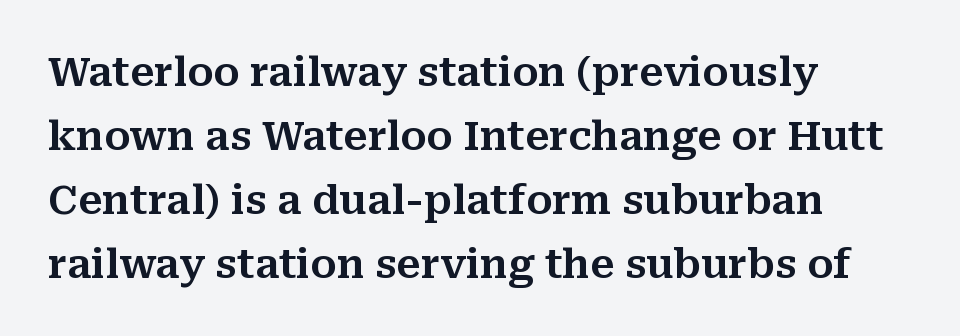
Q: Is the text italic (slanted)? A: No, it is upright.
Q: Is the typeface a serif or a sans-serif typeface? A: Serif.
Q: Is the text underlined? A: No.
Q: How is the paragraph aligned? A: Left-aligned.
Q: Is the spacing between letters normal or unusually wide? A: Normal.
Q: Is the spacing between lines tight, normal or loose? A: Normal.
Q: Width (condensed, normal, or wide)? A: Normal.
Q: Stroke contrast? A: Medium.
Q: x-height? A: Medium.
Q: Monospaced? A: No.
